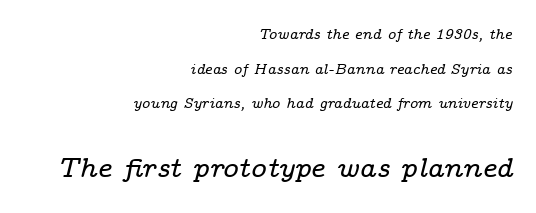
The lower block of text is set noticeably larger than the block above it. Reading down the block, your eye finds every line finishing at a fixed right position. The line texture is even and compact thanks to regular tracking. In terms of posture, this sample is oblique. Quick note: interline space is abundant.
